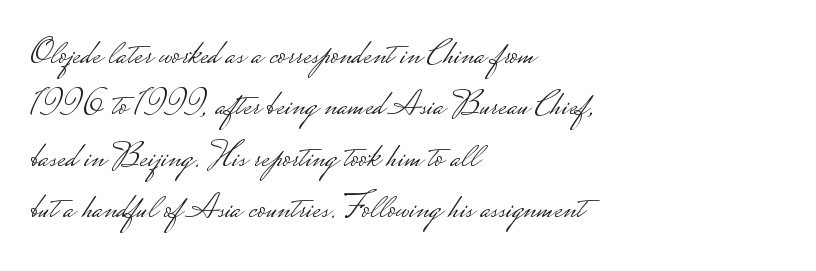
Q: Is the text bold? A: No.
Q: Is the text italic (slanted)? A: Yes.
Q: Is the typeface a serif or a sans-serif typeface? A: Sans-serif.
Q: Is the text underlined? A: No.
Q: How is the paragraph aligned? A: Left-aligned.
Q: Is the spacing between letters normal or unusually wide? A: Normal.
Q: Is the spacing between lines tight, normal or loose? A: Normal.
Q: Width (condensed, normal, or wide)? A: Wide.
Q: Stroke contrast? A: Low.
Q: Monospaced? A: No.
